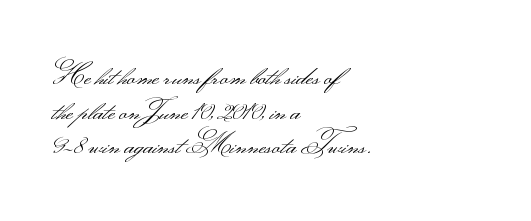
The weight tops out at a normal text grade. The face used here is proportionally spaced, like ordinary book or web type. A typesetter would label this face a sans. The foot of each line stays bare and open.
